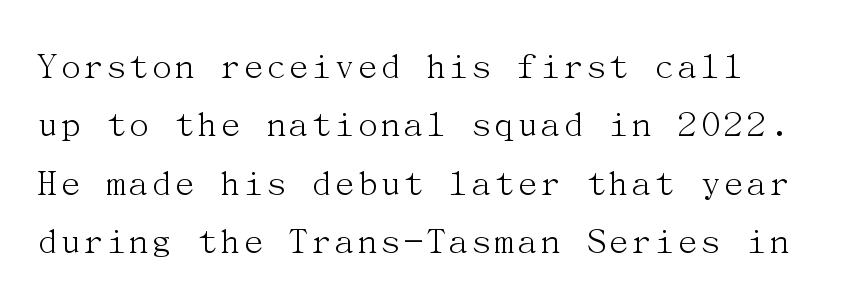
Q: Is the text bold? A: No.
Q: Is the text italic (slanted)? A: No, it is upright.
Q: Is the typeface a serif or a sans-serif typeface? A: Serif.
Q: Is the text underlined? A: No.
Q: Is the spacing between letters normal or unusually wide? A: Normal.
Q: Is the spacing between lines tight, normal or loose? A: Normal.
Q: Width (condensed, normal, or wide)? A: Normal.
Q: Stroke contrast? A: Medium.
Q: x-height? A: Medium.
